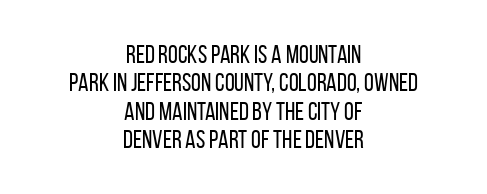
Q: Is the text bold? A: No.
Q: Is the text italic (slanted)? A: No, it is upright.
Q: Is the text underlined? A: No.
Q: How is the paragraph aligned? A: Centered.
Q: Is the spacing between letters normal or unusually wide? A: Normal.
Q: Is the spacing between lines tight, normal or loose? A: Tight.
